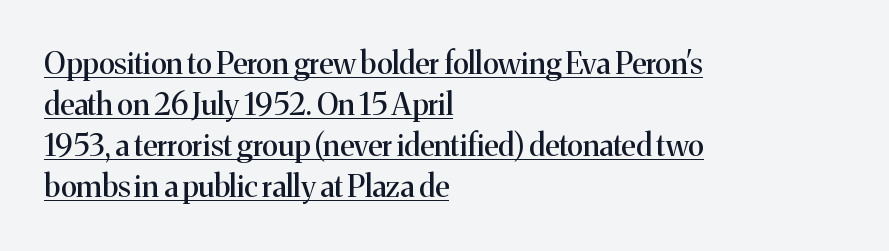
Q: Is the text italic (slanted)? A: No, it is upright.
Q: Is the typeface a serif or a sans-serif typeface? A: Serif.
Q: Is the text underlined? A: Yes.
Q: How is the paragraph aligned? A: Left-aligned.
Q: Is the spacing between letters normal or unusually wide? A: Normal.
Q: Is the spacing between lines tight, normal or loose? A: Normal.
Q: Width (condensed, normal, or wide)? A: Normal.
Q: Stroke contrast? A: Medium.
Q: x-height? A: Medium.
Q: Monospaced? A: No.
